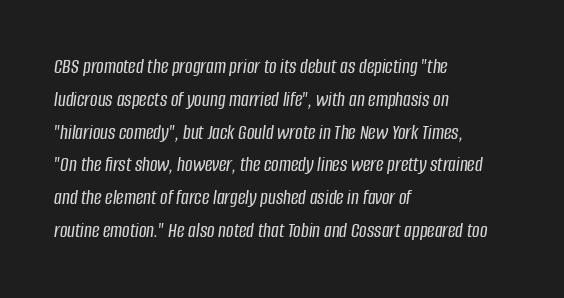
Q: Is the text italic (slanted)? A: Yes, it leans right by about 8 degrees.
Q: Is the text underlined? A: No.
Q: How is the paragraph aligned? A: Left-aligned.
Q: Is the spacing between letters normal or unusually wide? A: Normal.
Q: Is the spacing between lines tight, normal or loose? A: Normal.
